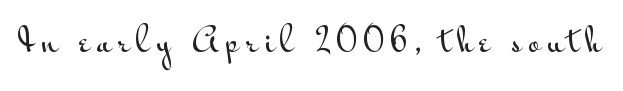
The image shows 32 px wide sans-serif type; set unusually wide letter spacing (+0.21 em), not underlined; medium stroke contrast and a small x-height.
